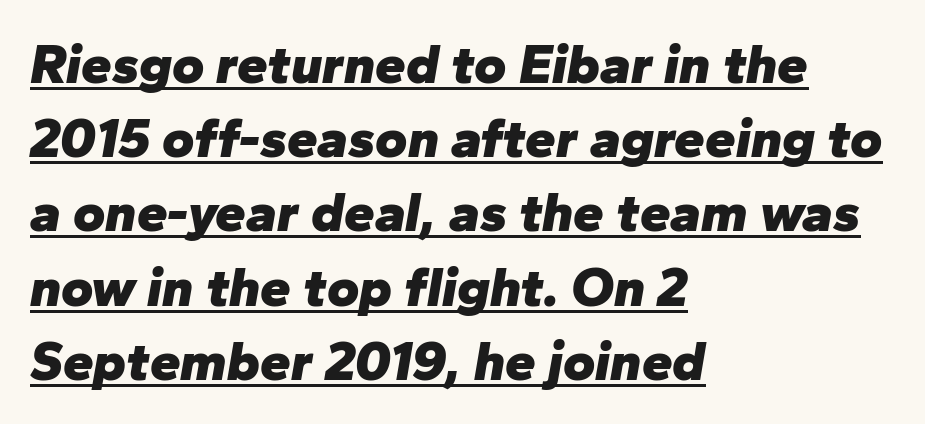
{"italic": "yes", "lean": "right", "slant_degrees": 10, "bold": "yes", "weight": "heavy", "width": "normal", "stroke_contrast": "low", "x_height": "medium", "monospaced": "no", "underline": "yes", "align": "left", "line_spacing": "normal", "line_spacing_ratio": 1.35, "letter_spacing": "normal", "letter_spacing_em": 0.0, "glyph_px": 55}
